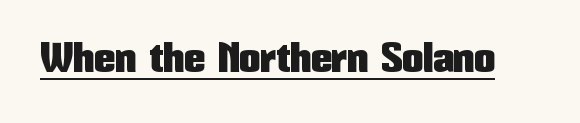
{"serif": "no", "italic": "no", "width": "condensed", "stroke_contrast": "low", "x_height": "medium", "monospaced": "no", "underline": "yes", "letter_spacing": "normal", "letter_spacing_em": 0.0, "glyph_px": 42}
